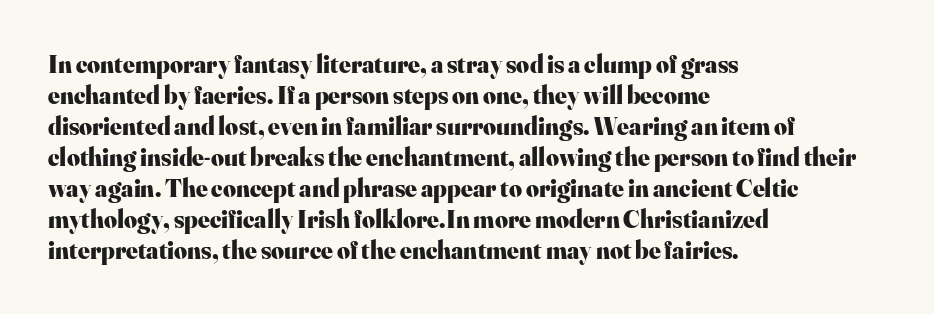
The image shows 25 px bold type, upright; set left-aligned, line spacing 1.24x, normal letter spacing, not underlined.
